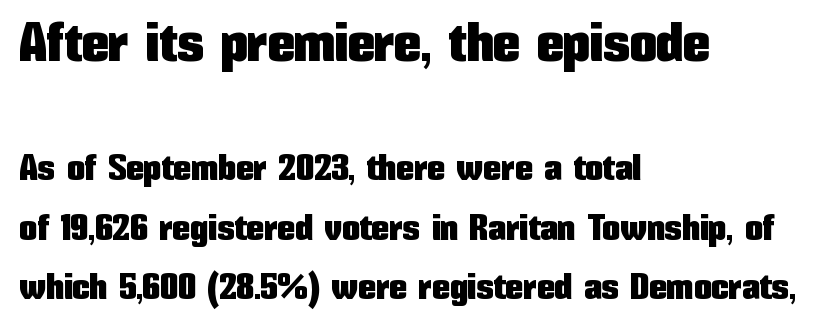
Q: Is the text italic (slanted)? A: No, it is upright.
Q: Is the typeface a serif or a sans-serif typeface? A: Sans-serif.
Q: Is the text underlined? A: No.
Q: How is the paragraph aligned? A: Left-aligned.
Q: Is the spacing between letters normal or unusually wide? A: Normal.
Q: Is the spacing between lines tight, normal or loose? A: Normal.
Q: Which block of text is set in a larger size, the first (top) or the second (bottom)? A: The first (top) one.
Q: Width (condensed, normal, or wide)? A: Condensed.
Q: Stroke contrast? A: Low.
Q: x-height? A: Medium.
Q: Monospaced? A: No.
